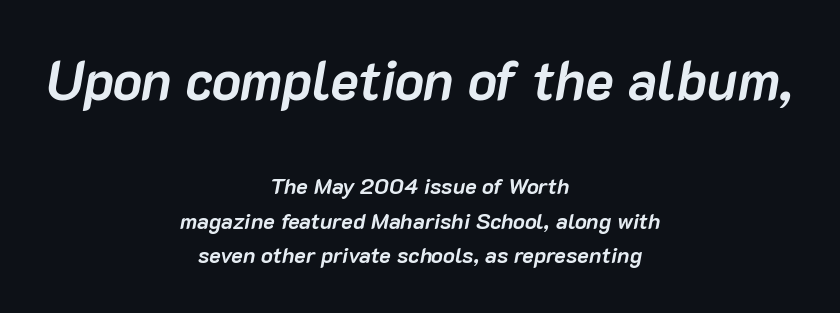
Large over small — that's the arrangement of the two blocks here. Quick note: interline space is typical. Horizontally, the lines are justified to the midpoint only. These lines were composed using italics.
